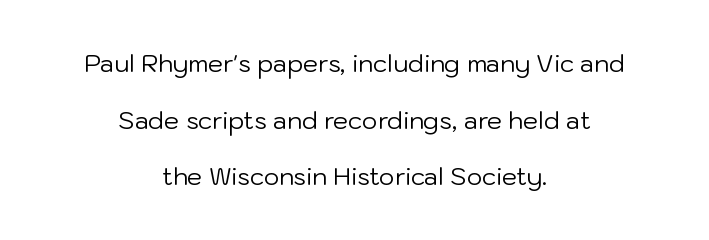
What stands out about the letter spacing? Nothing — it is the standard amount. The paragraph has two soft edges and a firm central axis. No italicization has been applied; the sample stays upright. The zone under the glyphs is completely vacant.
